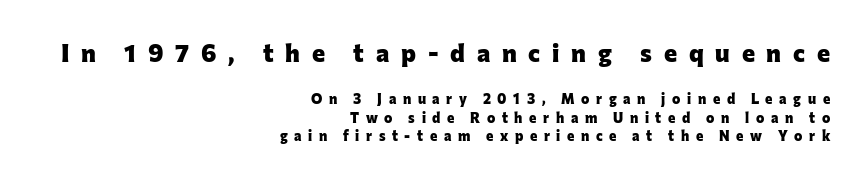
Q: Is the text bold? A: Yes.
Q: Is the text italic (slanted)? A: No, it is upright.
Q: Is the text underlined? A: No.
Q: How is the paragraph aligned? A: Right-aligned.
Q: Is the spacing between letters normal or unusually wide? A: Unusually wide.
Q: Is the spacing between lines tight, normal or loose? A: Normal.
Q: Which block of text is set in a larger size, the first (top) or the second (bottom)? A: The first (top) one.
